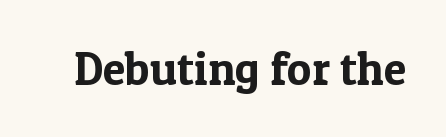
{"serif": "yes", "italic": "no", "width": "normal", "x_height": "medium", "monospaced": "no", "underline": "no", "letter_spacing": "normal", "letter_spacing_em": 0.0, "glyph_px": 46}
